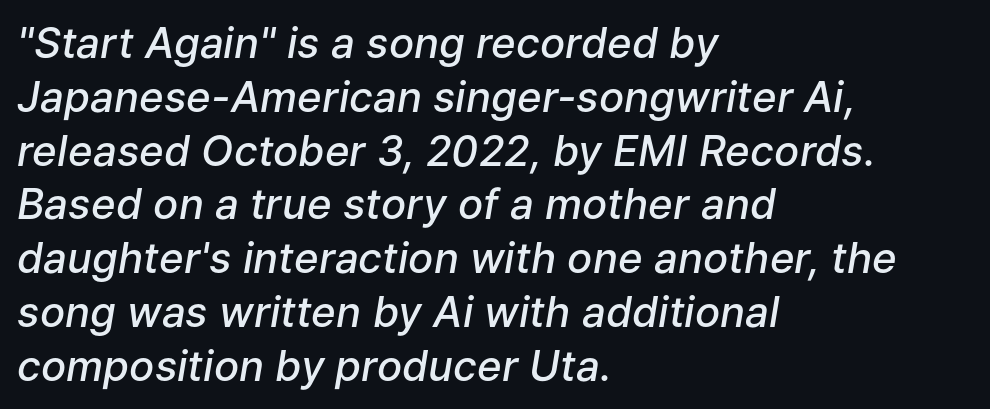
{"italic": "yes", "lean": "right", "slant_degrees": 9, "bold": "semi", "weight": "semibold", "width": "normal", "stroke_contrast": "low", "x_height": "medium", "monospaced": "no", "underline": "no", "align": "left", "line_spacing": "normal", "line_spacing_ratio": 1.28, "letter_spacing": "normal", "letter_spacing_em": 0.0, "glyph_px": 42}
